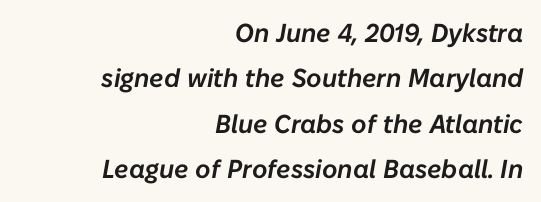
Q: Is the text italic (slanted)? A: Yes, it leans right by about 10 degrees.
Q: Is the text underlined? A: No.
Q: How is the paragraph aligned? A: Right-aligned.
Q: Is the spacing between letters normal or unusually wide? A: Normal.
